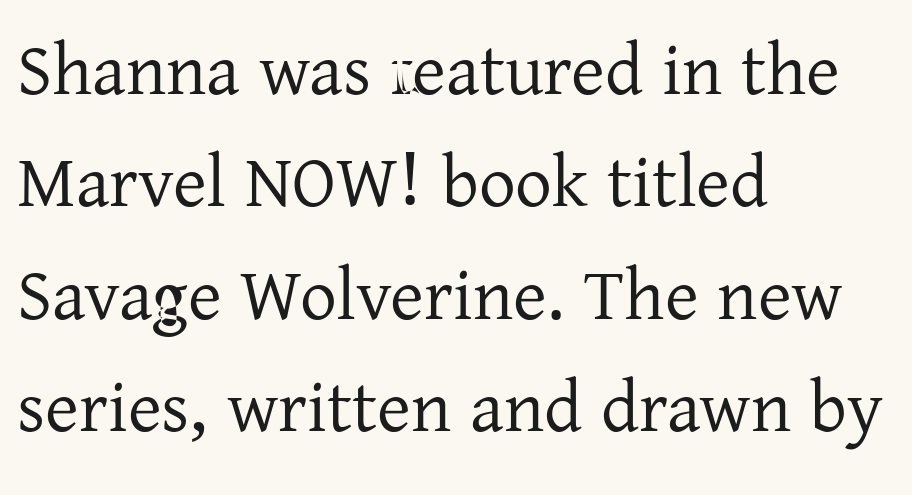
Q: Is the text bold? A: No.
Q: Is the text italic (slanted)? A: No, it is upright.
Q: Is the typeface a serif or a sans-serif typeface? A: Serif.
Q: Is the text underlined? A: No.
Q: How is the paragraph aligned? A: Left-aligned.
Q: Is the spacing between letters normal or unusually wide? A: Normal.
Q: Is the spacing between lines tight, normal or loose? A: Normal.
Q: Width (condensed, normal, or wide)? A: Normal.
Q: Stroke contrast? A: Low.
Q: x-height? A: Medium.
Q: Monospaced? A: No.
